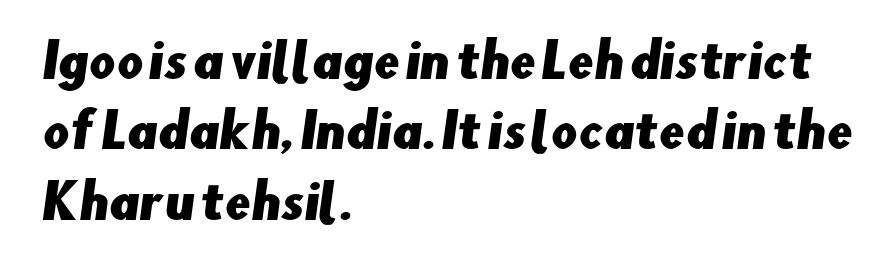
The image shows 46 px sans-serif type; set left-aligned, normal line spacing (1.53x), normal letter spacing, not underlined; low stroke contrast and a small x-height.
